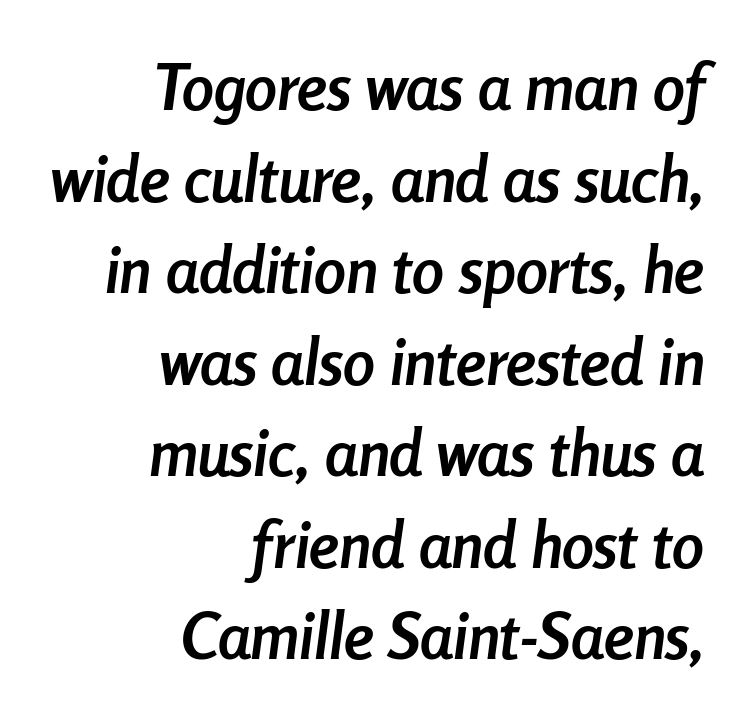
Q: Is the text bold? A: Yes.
Q: Is the text italic (slanted)? A: Yes, it leans right by about 8 degrees.
Q: Is the text underlined? A: No.
Q: How is the paragraph aligned? A: Right-aligned.
Q: Is the spacing between letters normal or unusually wide? A: Normal.
Q: Is the spacing between lines tight, normal or loose? A: Normal.
Q: Width (condensed, normal, or wide)? A: Condensed.
Q: Stroke contrast? A: Low.
Q: x-height? A: Medium.
Q: Monospaced? A: No.
